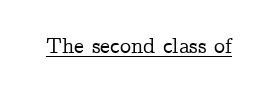
Compared with typical body copy, the letter spacing here is the same. Honestly, the underline is the first thing you notice here. No italicization has been applied; the sample stays upright.
